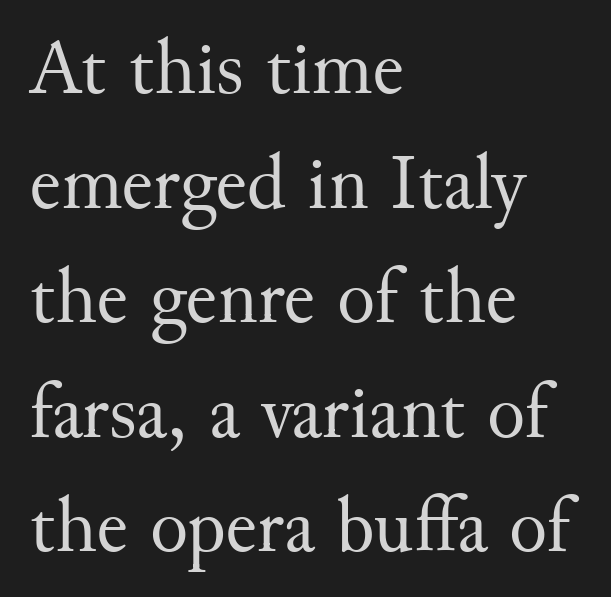
{"serif": "yes", "italic": "no", "bold": "no", "weight": "regular", "width": "normal", "stroke_contrast": "medium", "x_height": "small", "monospaced": "no", "underline": "no", "align": "left", "line_spacing": "normal", "line_spacing_ratio": 1.45, "letter_spacing": "normal", "letter_spacing_em": 0.0, "glyph_px": 79}
